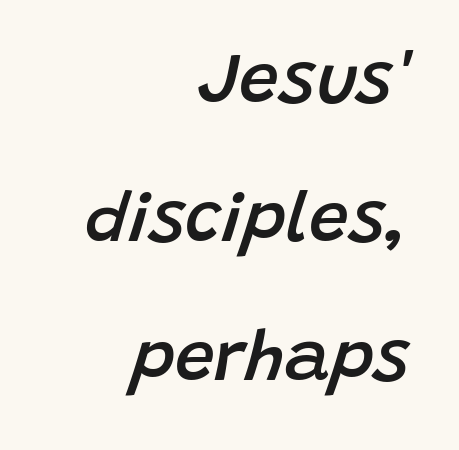
Q: Is the text bold? A: Semi-bold.
Q: Is the text italic (slanted)? A: Yes, it leans right by about 15 degrees.
Q: Is the text underlined? A: No.
Q: How is the paragraph aligned? A: Right-aligned.
Q: Is the spacing between letters normal or unusually wide? A: Normal.
Q: Is the spacing between lines tight, normal or loose? A: Loose.
Q: Width (condensed, normal, or wide)? A: Normal.
Q: Stroke contrast? A: Low.
Q: x-height? A: Large.
Q: Monospaced? A: No.
